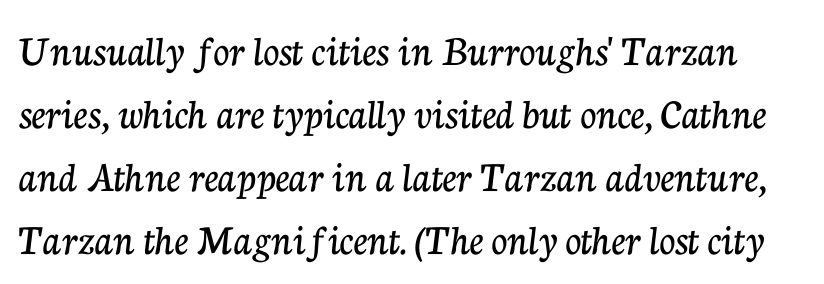
{"serif": "yes", "width": "normal", "stroke_contrast": "low", "x_height": "medium", "monospaced": "no", "underline": "no", "line_spacing": "normal", "line_spacing_ratio": 1.43, "letter_spacing": "normal", "letter_spacing_em": 0.0, "glyph_px": 44}
